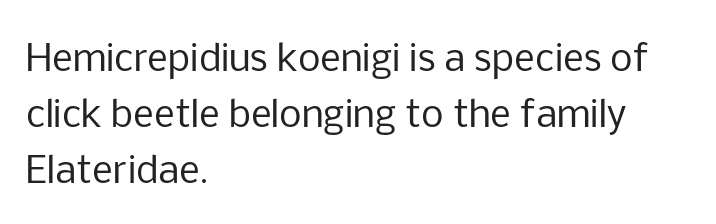
{"serif": "no", "italic": "no", "bold": "no", "weight": "regular", "width": "normal", "stroke_contrast": "low", "x_height": "medium", "monospaced": "no", "underline": "no", "align": "left", "line_spacing": "normal", "line_spacing_ratio": 1.56, "letter_spacing": "normal", "letter_spacing_em": 0.0, "glyph_px": 36}
